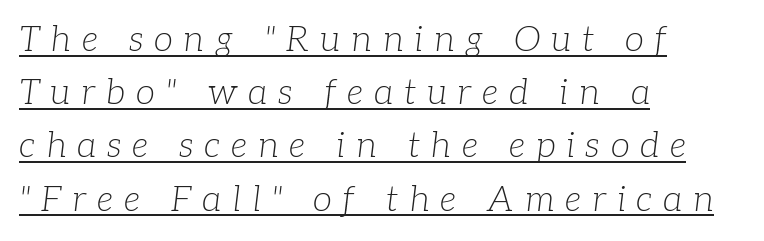
{"serif": "yes", "italic": "yes", "lean": "right", "slant_degrees": 7, "bold": "no", "weight": "light", "width": "normal", "stroke_contrast": "low", "x_height": "medium", "monospaced": "no", "underline": "yes", "align": "left", "line_spacing": "normal", "line_spacing_ratio": 1.52, "letter_spacing": "wide", "letter_spacing_em": 0.31, "glyph_px": 35}
